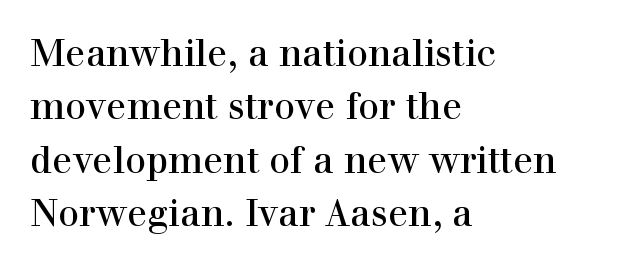
{"serif": "yes", "italic": "no", "width": "normal", "x_height": "medium", "monospaced": "no", "underline": "no", "align": "left", "line_spacing": "normal", "line_spacing_ratio": 1.44, "letter_spacing": "normal", "letter_spacing_em": 0.0, "glyph_px": 37}
